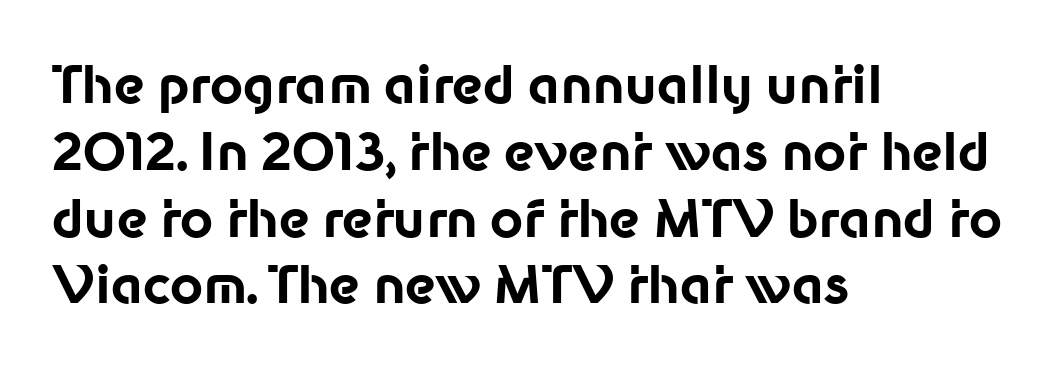
The passage shown is typeset with a sans-serif family. Note the varied advance widths — an 'i' is clearly narrower than an 'm'. One-word summary of the alignment: left. Nobody drew a line under any word here.
